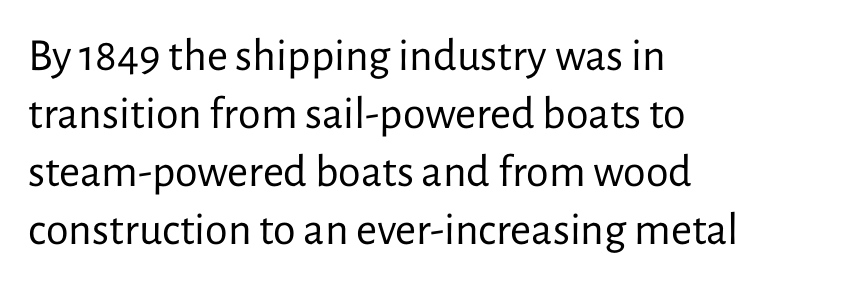
{"serif": "no", "italic": "no", "bold": "no", "weight": "regular", "width": "normal", "stroke_contrast": "low", "x_height": "medium", "monospaced": "no", "underline": "no", "align": "left", "line_spacing": "normal", "line_spacing_ratio": 1.26, "letter_spacing": "normal", "letter_spacing_em": 0.0, "glyph_px": 46}
